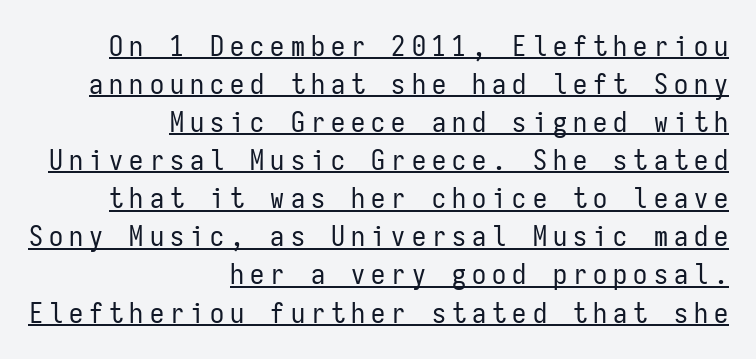
The image shows 28 px regular-weight, condensed sans-serif type, upright, monospaced; set right-aligned, normal line spacing (1.36x), unusually wide letter spacing (+0.22 em), underlined; low stroke contrast and a medium x-height.
